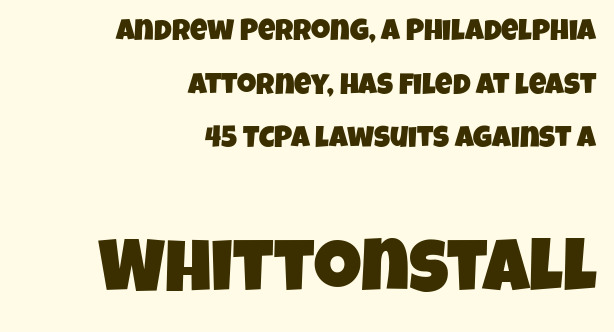
{"serif": "no", "width": "condensed", "stroke_contrast": "low", "x_height": "large", "monospaced": "no", "underline": "no", "align": "right", "line_spacing_ratio": 1.79, "letter_spacing": "normal", "letter_spacing_em": 0.0, "larger_block": "second", "size_ratio": 2.47, "glyph_px": 74}
